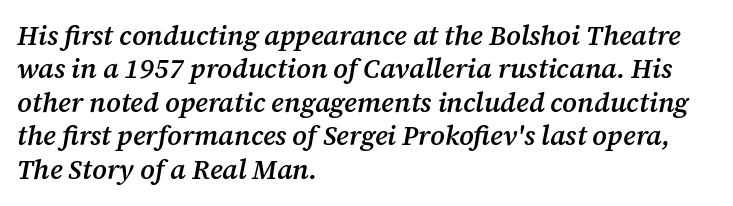
The image shows 27 px text type, italic (leaning right); set left-aligned, line spacing 1.24x, normal letter spacing, not underlined.
